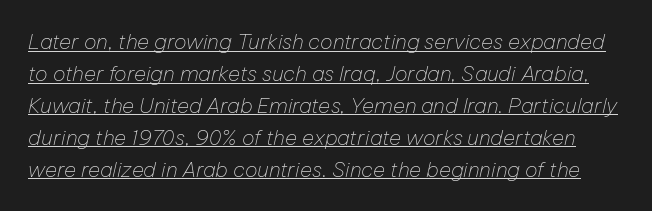
The image shows 21 px text type, italic (leaning right); set normal line spacing (1.52x), normal letter spacing, underlined.
